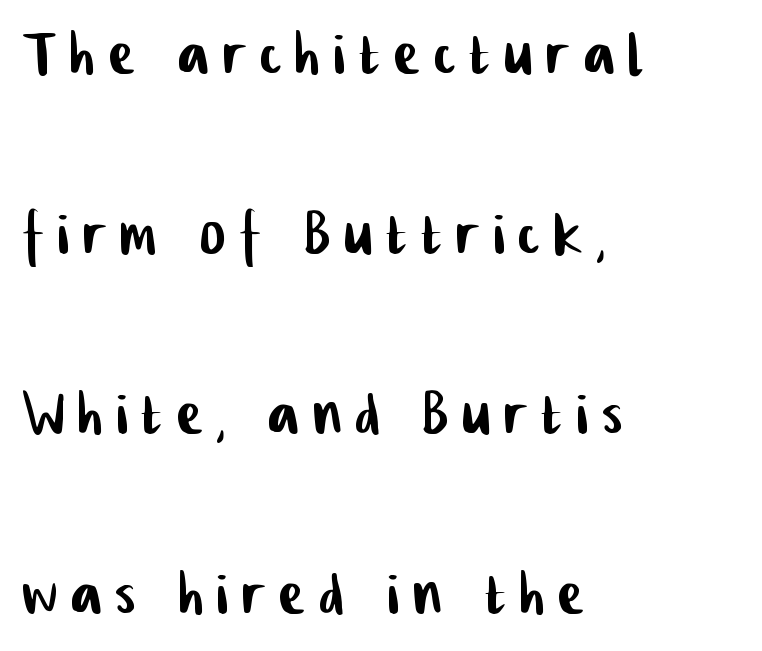
Q: Is the typeface a serif or a sans-serif typeface? A: Sans-serif.
Q: Is the text underlined? A: No.
Q: How is the paragraph aligned? A: Left-aligned.
Q: Is the spacing between lines tight, normal or loose? A: Loose.
Q: Width (condensed, normal, or wide)? A: Condensed.
Q: Stroke contrast? A: Low.
Q: x-height? A: Medium.
Q: Monospaced? A: No.
